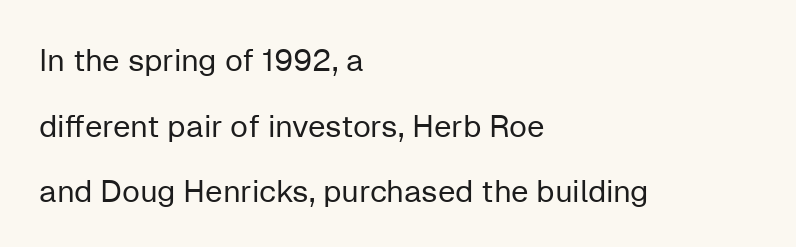
Q: Is the text bold? A: No.
Q: Is the text italic (slanted)? A: No, it is upright.
Q: Is the typeface a serif or a sans-serif typeface? A: Sans-serif.
Q: Is the text underlined? A: No.
Q: How is the paragraph aligned? A: Left-aligned.
Q: Is the spacing between letters normal or unusually wide? A: Normal.
Q: Is the spacing between lines tight, normal or loose? A: Loose.
Q: Width (condensed, normal, or wide)? A: Normal.
Q: Stroke contrast? A: Low.
Q: x-height? A: Medium.
Q: Monospaced? A: No.
